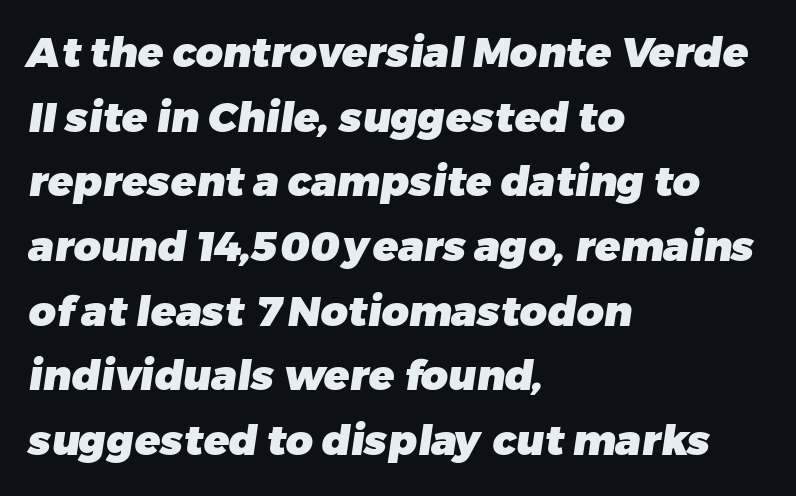
The image shows 42 px heavy sans-serif type; set left-aligned, normal line spacing (1.54x), normal letter spacing, not underlined; low stroke contrast and a medium x-height.
